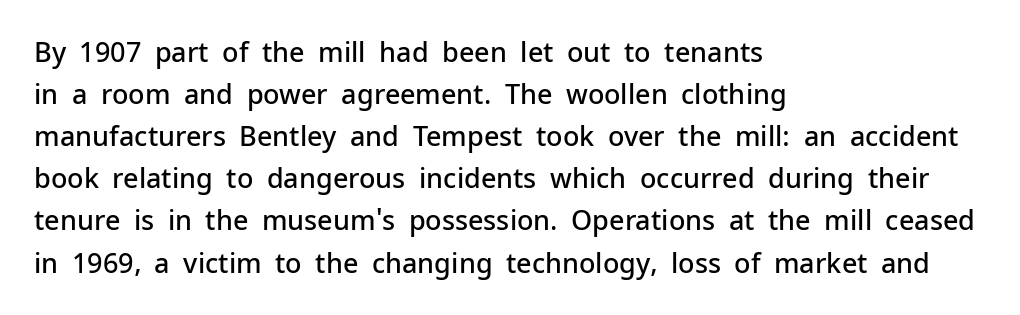
The image shows 27 px text type, upright; set left-aligned, normal line spacing (1.56x), normal letter spacing, not underlined.
